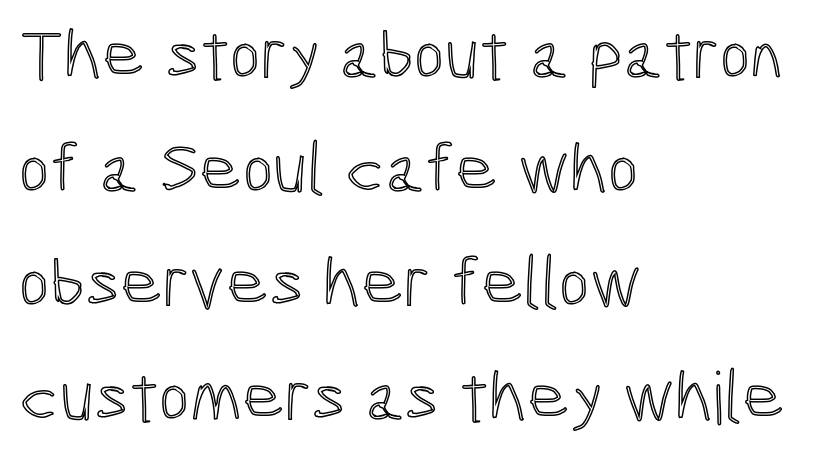
Decoration check: the copy has no underline. Looks like regular typesetting: each glyph gets only the width it needs. The lines are quadded left. The block of text has a typical density, with ordinary space between rows.
